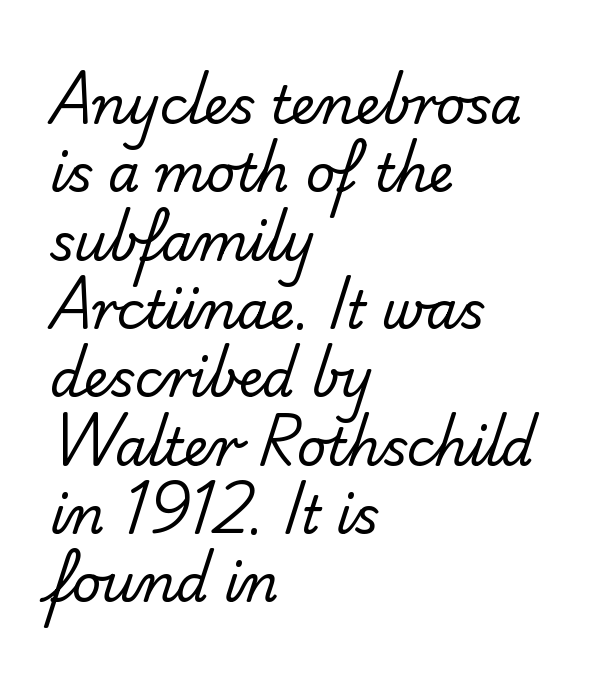
Q: Is the text bold? A: No.
Q: Is the typeface a serif or a sans-serif typeface? A: Sans-serif.
Q: Is the text underlined? A: No.
Q: How is the paragraph aligned? A: Left-aligned.
Q: Is the spacing between letters normal or unusually wide? A: Normal.
Q: Is the spacing between lines tight, normal or loose? A: Normal.
Q: Width (condensed, normal, or wide)? A: Normal.
Q: Stroke contrast? A: Low.
Q: x-height? A: Small.
Q: Monospaced? A: No.
